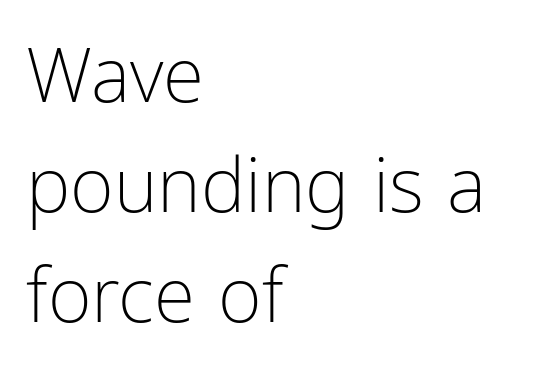
The image shows 75 px light, condensed sans-serif type, upright; set left-aligned, normal line spacing (1.47x), normal letter spacing, not underlined; low stroke contrast and a medium x-height.
